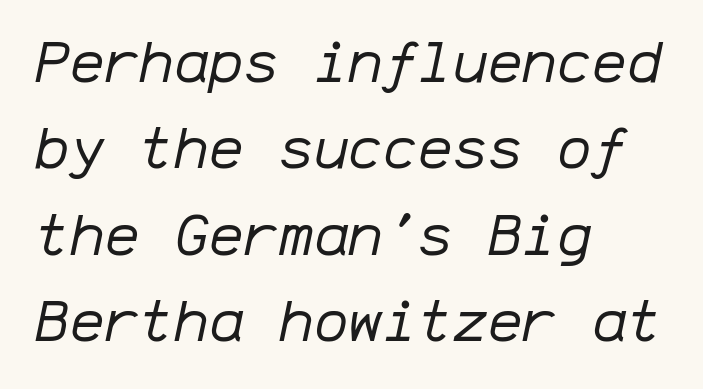
{"italic": "yes", "lean": "right", "slant_degrees": 12, "bold": "no", "weight": "regular", "width": "normal", "stroke_contrast": "low", "x_height": "medium", "monospaced": "yes", "underline": "no", "align": "left", "line_spacing": "normal", "line_spacing_ratio": 1.49, "letter_spacing": "normal", "letter_spacing_em": 0.0, "glyph_px": 58}
